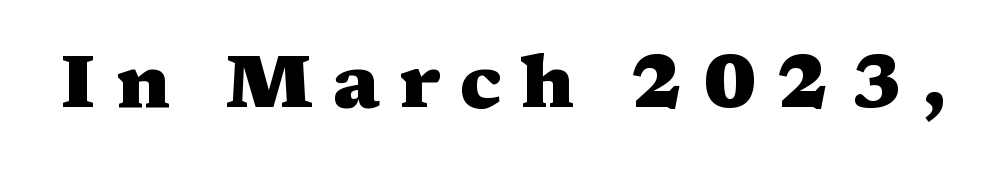
The image shows 73 px heavy, wide serif type, upright; set unusually wide letter spacing (+0.26 em), not underlined; medium stroke contrast and a medium x-height.
